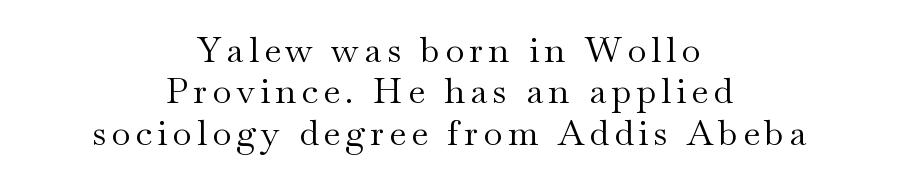
{"serif": "yes", "italic": "no", "bold": "no", "weight": "regular", "width": "wide", "stroke_contrast": "medium", "x_height": "small", "monospaced": "no", "underline": "no", "align": "center", "line_spacing_ratio": 1.18, "glyph_px": 35}
